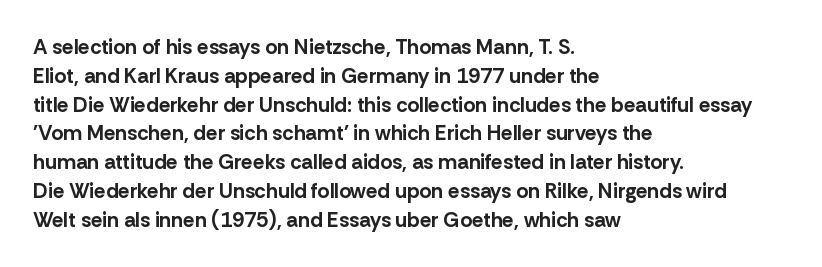
{"italic": "no", "bold": "yes", "underline": "no", "align": "left", "line_spacing": "normal", "line_spacing_ratio": 1.37, "letter_spacing": "normal", "letter_spacing_em": 0.0, "glyph_px": 21}
